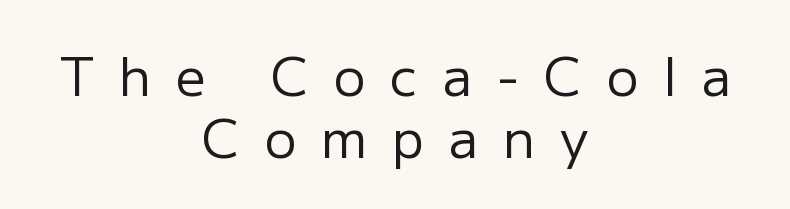
Q: Is the text bold? A: No.
Q: Is the text italic (slanted)? A: No, it is upright.
Q: Is the typeface a serif or a sans-serif typeface? A: Sans-serif.
Q: Is the text underlined? A: No.
Q: How is the paragraph aligned? A: Centered.
Q: Is the spacing between letters normal or unusually wide? A: Unusually wide.
Q: Width (condensed, normal, or wide)? A: Normal.
Q: Stroke contrast? A: Low.
Q: x-height? A: Medium.
Q: Monospaced? A: No.
